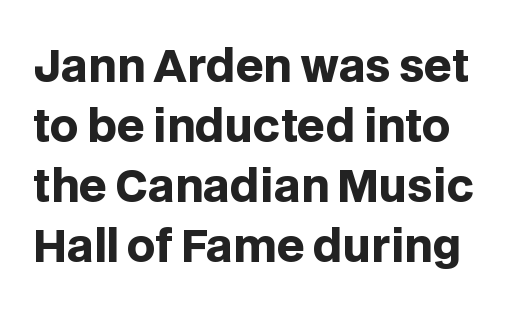
Q: Is the text bold? A: Yes.
Q: Is the text italic (slanted)? A: No, it is upright.
Q: Is the typeface a serif or a sans-serif typeface? A: Sans-serif.
Q: Is the text underlined? A: No.
Q: Is the spacing between letters normal or unusually wide? A: Normal.
Q: Is the spacing between lines tight, normal or loose? A: Normal.
Q: Width (condensed, normal, or wide)? A: Normal.
Q: Stroke contrast? A: Low.
Q: x-height? A: Large.
Q: Monospaced? A: No.
